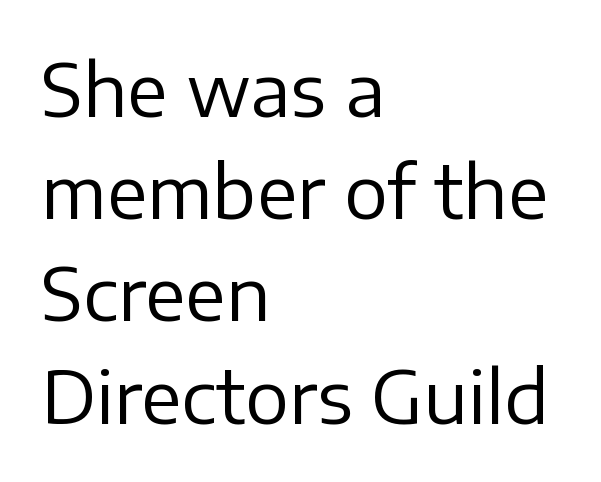
{"serif": "no", "italic": "no", "bold": "no", "weight": "regular", "width": "normal", "stroke_contrast": "low", "x_height": "medium", "monospaced": "no", "underline": "no", "align": "left", "line_spacing": "normal", "line_spacing_ratio": 1.4, "letter_spacing": "normal", "letter_spacing_em": 0.0, "glyph_px": 73}
